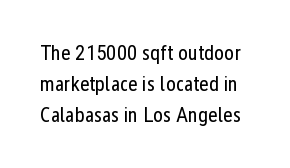
Bold? No — there's no thickening of the strokes. Descenders hang freely into open space. Line spacing here is normal. Observe the ordinary spacing: letters are neighbours, not strangers. Every stem runs plumb, perpendicular to the baseline.
